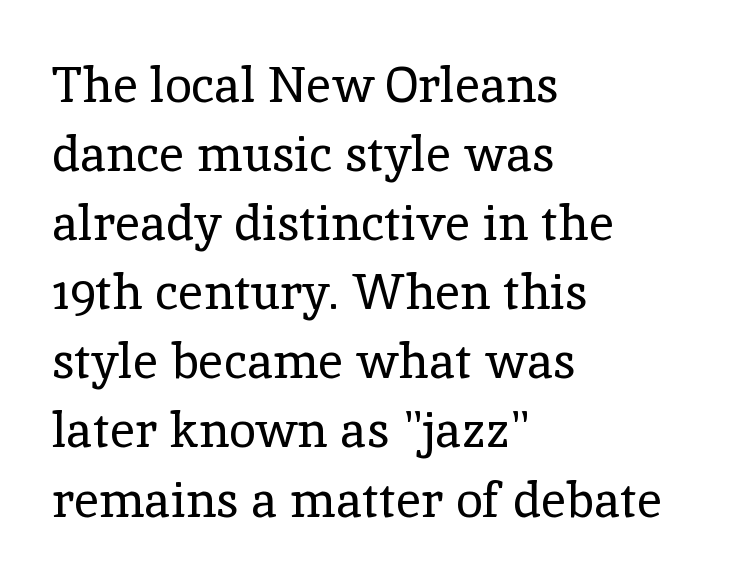
Notice how the stems are strictly vertical — no italics here. Each row of text sits above clean, open space. Typographically, this falls in the serif category. Successive baselines arrive at the customary interval. The typeface has the unassuming heft of standard copy or less. The horizontal fit of the characters is conventional and even.
